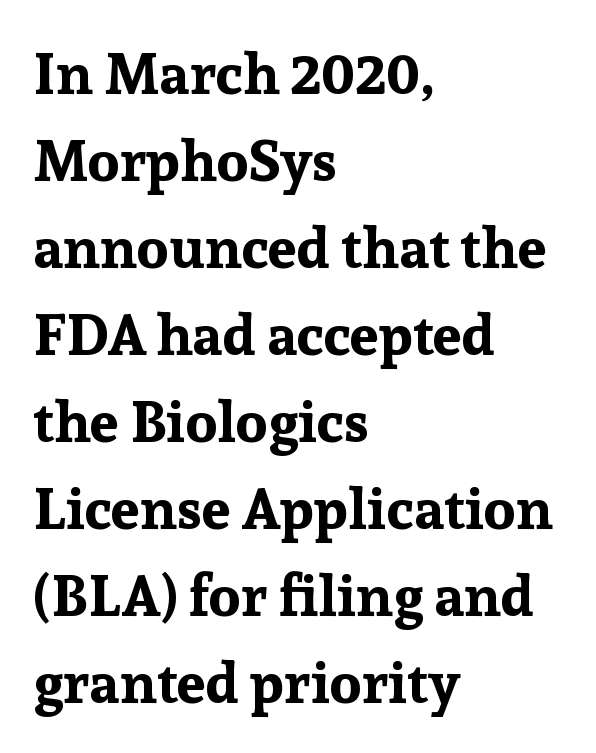
The image shows 58 px bold serif type, upright; set left-aligned, normal line spacing (1.5x), normal letter spacing, not underlined; low stroke contrast and a medium x-height.
